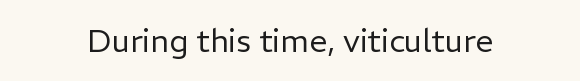
{"serif": "no", "italic": "no", "bold": "no", "weight": "regular", "width": "normal", "stroke_contrast": "low", "x_height": "medium", "monospaced": "no", "underline": "no", "letter_spacing": "normal", "letter_spacing_em": 0.0, "glyph_px": 32}
